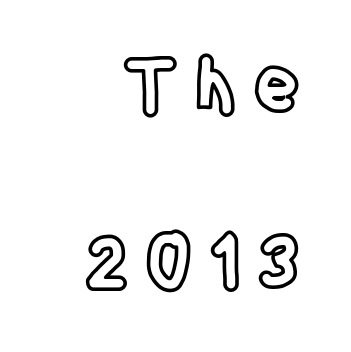
Character widths vary here, with narrow letters taking less room than wide ones. If you measured baseline to baseline, you'd find a long distance. The line texture is sparse and dotted thanks to wide tracking. Check under the words: just untouched page. Every stem runs plumb, perpendicular to the baseline.
